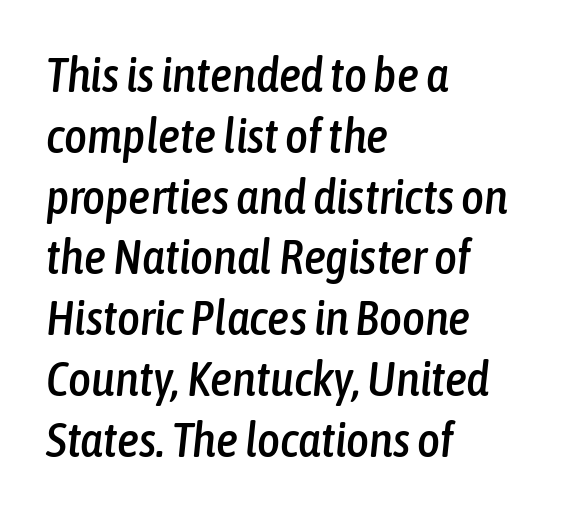
The image shows 49 px condensed type, italic (leaning right); set left-aligned, line spacing 1.24x, normal letter spacing, not underlined; low stroke contrast and a medium x-height.
